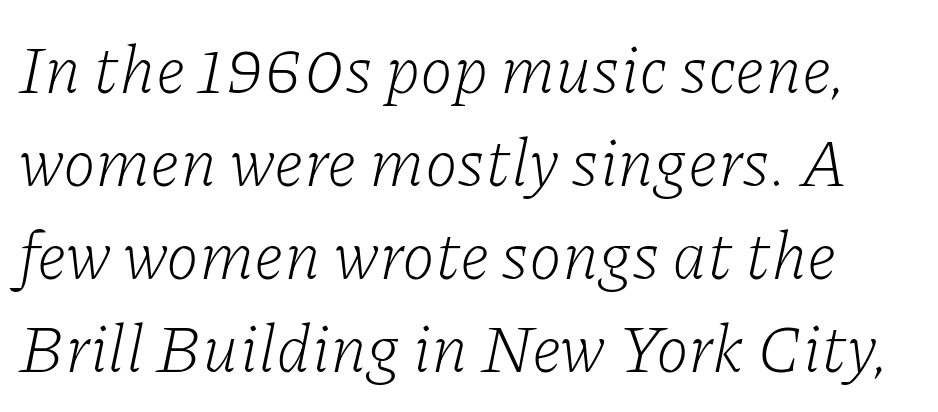
Lines of text with bare space underneath. The face looks like a standard text weight, possibly lighter. Designer's note — italics engaged. This sample keeps an unexceptional amount of space between lines.
